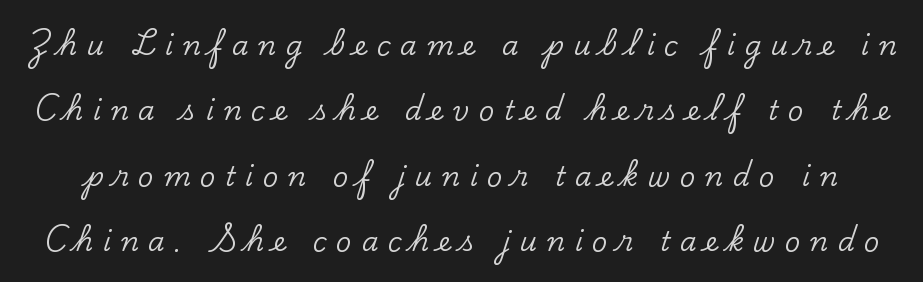
The image shows 27 px text type; set loose line spacing (2.42x), unusually wide letter spacing (+0.35 em), not underlined.
